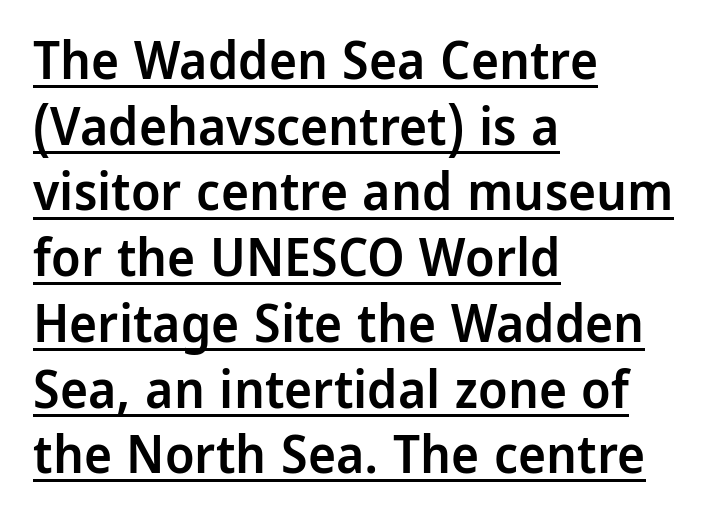
Q: Is the text bold? A: Semi-bold.
Q: Is the text italic (slanted)? A: No, it is upright.
Q: Is the typeface a serif or a sans-serif typeface? A: Sans-serif.
Q: Is the text underlined? A: Yes.
Q: How is the paragraph aligned? A: Left-aligned.
Q: Is the spacing between letters normal or unusually wide? A: Normal.
Q: Width (condensed, normal, or wide)? A: Normal.
Q: Stroke contrast? A: Low.
Q: x-height? A: Medium.
Q: Monospaced? A: No.
